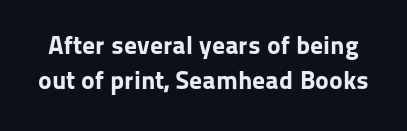
Q: Is the text bold? A: Yes.
Q: Is the text italic (slanted)? A: No, it is upright.
Q: Is the text underlined? A: No.
Q: Is the spacing between letters normal or unusually wide? A: Normal.
Q: Is the spacing between lines tight, normal or loose? A: Normal.
